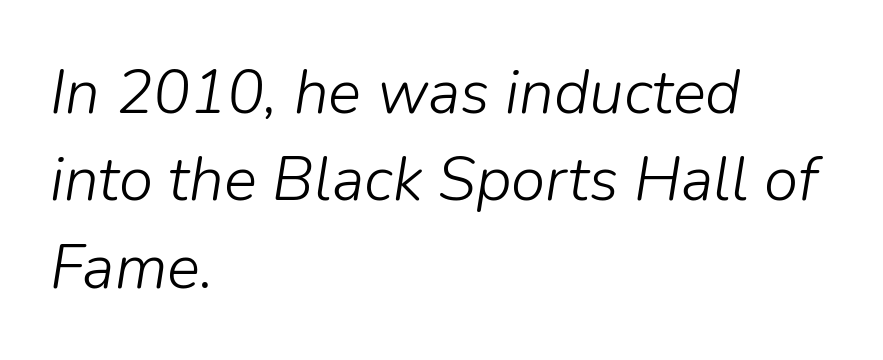
The image shows 62 px light type, italic (leaning right); set left-aligned, normal line spacing (1.41x), normal letter spacing, not underlined; low stroke contrast and a medium x-height.
